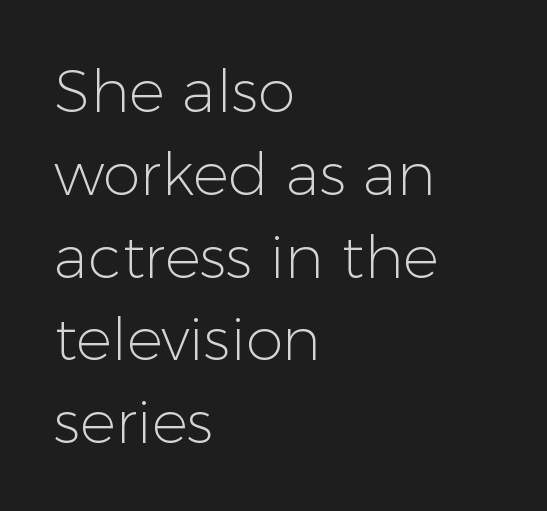
In terms of leading, this rendering sits right in the middle. Does the type have serifs? No, each stem ends abruptly. Teacher's note: observe the even left margin — that is flush-left alignment. This is roman type, the default non-slanted kind. No extra ink here — the face is not bold.
